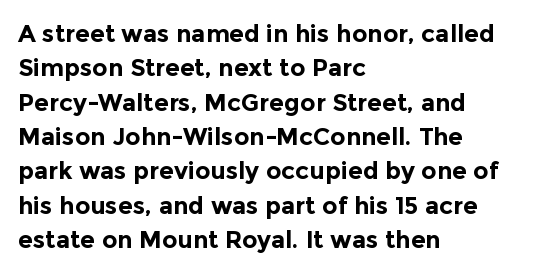
Q: Is the text bold? A: Yes.
Q: Is the text italic (slanted)? A: No, it is upright.
Q: Is the text underlined? A: No.
Q: How is the paragraph aligned? A: Left-aligned.
Q: Is the spacing between letters normal or unusually wide? A: Normal.
Q: Is the spacing between lines tight, normal or loose? A: Normal.
